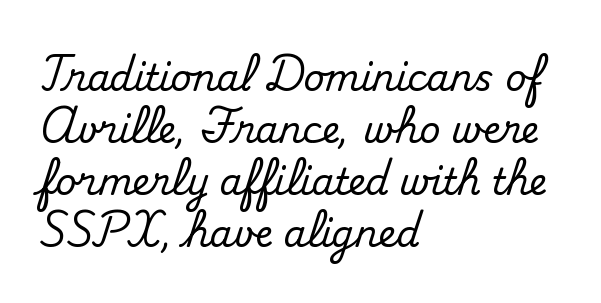
{"serif": "yes", "width": "normal", "stroke_contrast": "medium", "x_height": "small", "monospaced": "no", "underline": "no", "align": "left", "line_spacing": "normal", "line_spacing_ratio": 1.44, "letter_spacing": "normal", "letter_spacing_em": 0.0, "glyph_px": 36}
